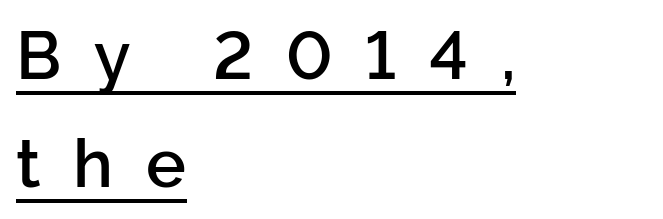
Students, observe the line beneath the letters — that is underlining. Is this a fixed-width face? No — the glyphs have proportional, varying widths. Each letter's strokes conclude bluntly, with no projecting serifs. Style check: upright.
